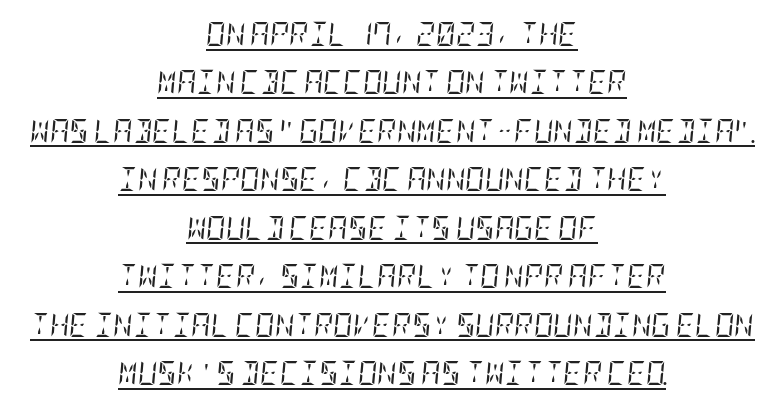
{"italic": "yes", "lean": "right", "slant_degrees": 5, "bold": "no", "underline": "yes", "align": "center", "line_spacing": "loose", "line_spacing_ratio": 2.02, "letter_spacing": "normal", "letter_spacing_em": 0.0, "glyph_px": 24}
